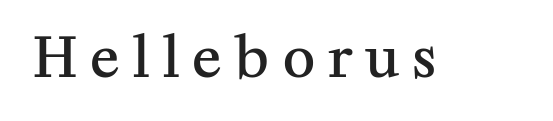
These lines are rendered in a variable-pitch font. Descender tails drop into unmarked territory. If you drew a line through each stem, it would be perfectly vertical. The horizontal fit of the characters is loose and conspicuously gappy. Look at the bottom of the vertical strokes: they flare into serifs here.
